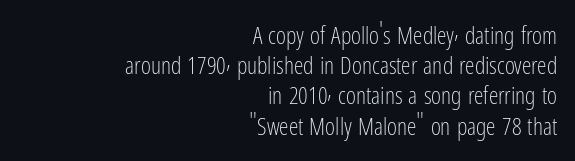
Stems here are at most as thick as an everyday book face. Does the copy run flush right? Yes — the right margin is perfectly even. Tracking here is standard; glyphs follow each other at the usual distance. The type sits square on the baseline with zero lean. Just letters on the line, the space beneath them empty. Horizontal bands of white between lines are of average thickness.
